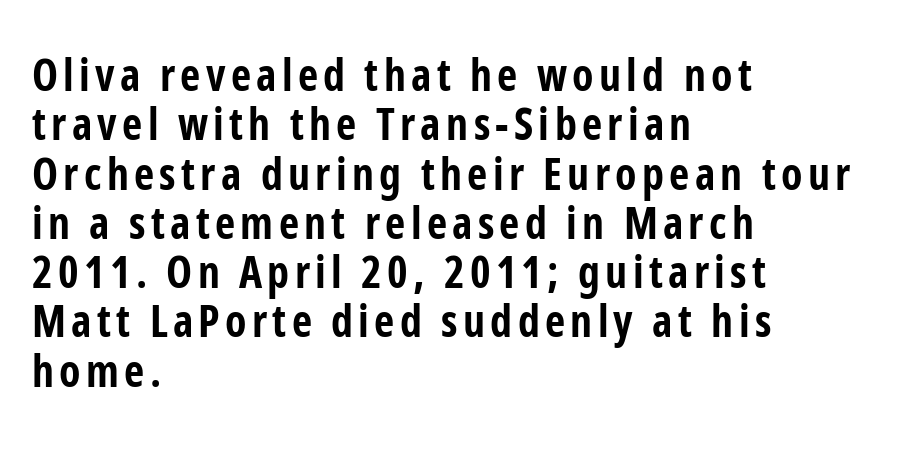
A typesetter would call this proportional, since set widths differ per character. A dark, heavy texture on the line: the type is bold. Does the leading feel generous? Not at all — it's pinched. The passage shown is typeset with a sans-serif family.
